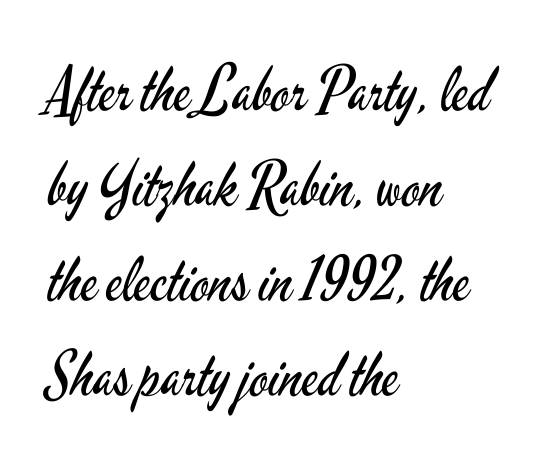
In terms of letterspacing, this is plain default setting. The specimen omits any rule beneath the text block's lines. The letters advance in unequal steps, a hallmark of proportional type. Compared with a typical body face, this is equally light or lighter still.
